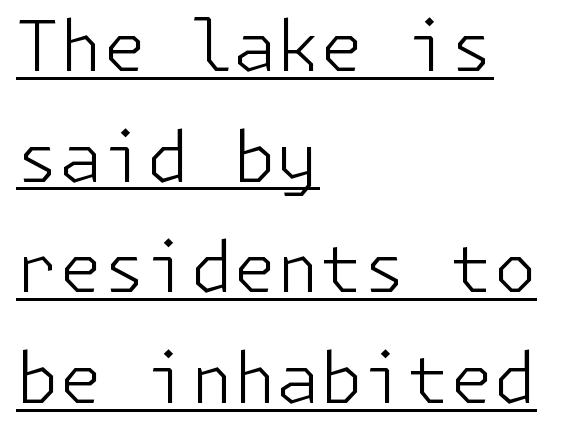
Here the glyphs are tracked normally, forming tight word shapes. Stems and bowls with no extra thickness — not bold. Horizontal alignment here is leftward, the default for most running prose. The font's upright variant was chosen for this text. This sample keeps an unexceptional amount of space between lines. The string is rendered with underlining switched on.
